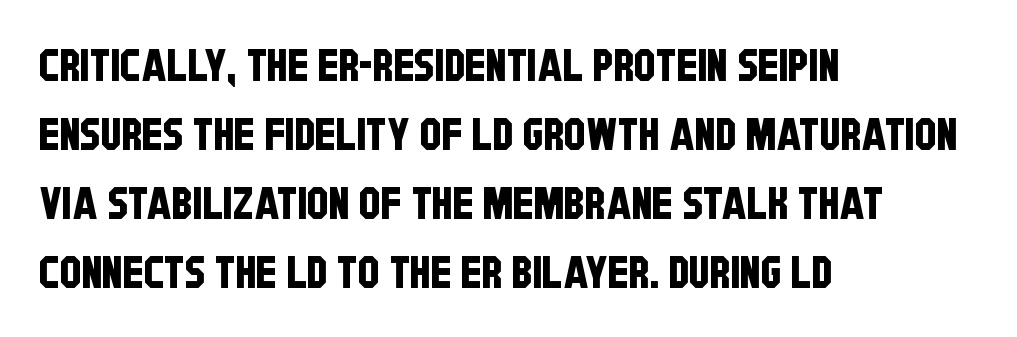
Q: Is the typeface a serif or a sans-serif typeface? A: Sans-serif.
Q: Is the text underlined? A: No.
Q: How is the paragraph aligned? A: Left-aligned.
Q: Is the spacing between letters normal or unusually wide? A: Normal.
Q: Is the spacing between lines tight, normal or loose? A: Normal.
Q: Width (condensed, normal, or wide)? A: Condensed.
Q: Stroke contrast? A: Low.
Q: x-height? A: Large.
Q: Monospaced? A: No.
